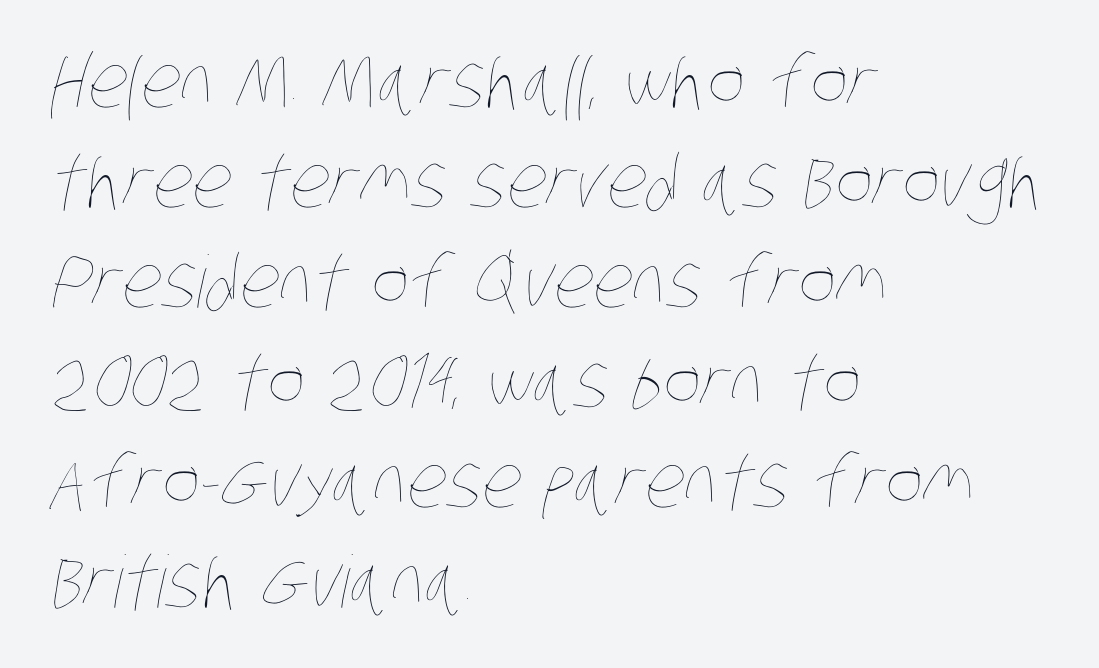
Q: Is the text bold? A: No.
Q: Is the text underlined? A: No.
Q: How is the paragraph aligned? A: Left-aligned.
Q: Is the spacing between letters normal or unusually wide? A: Normal.
Q: Is the spacing between lines tight, normal or loose? A: Normal.
Q: Width (condensed, normal, or wide)? A: Condensed.
Q: Stroke contrast? A: Low.
Q: x-height? A: Large.
Q: Monospaced? A: No.
